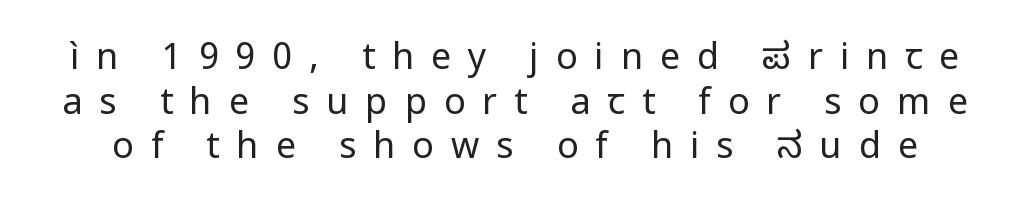
Q: Is the text bold? A: No.
Q: Is the text italic (slanted)? A: No, it is upright.
Q: Is the typeface a serif or a sans-serif typeface? A: Sans-serif.
Q: Is the text underlined? A: No.
Q: Is the spacing between letters normal or unusually wide? A: Unusually wide.
Q: Width (condensed, normal, or wide)? A: Normal.
Q: Stroke contrast? A: Low.
Q: x-height? A: Medium.
Q: Monospaced? A: No.
